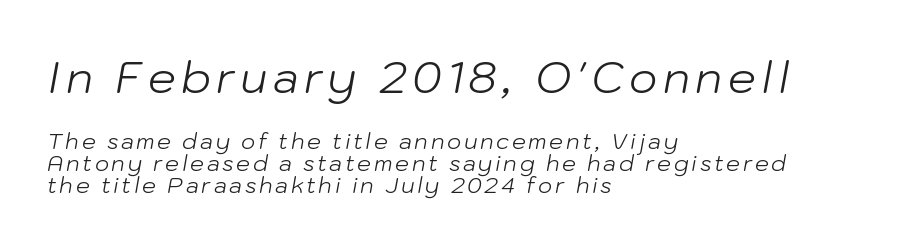
Q: Is the text bold? A: No.
Q: Is the text italic (slanted)? A: Yes, it leans right by about 10 degrees.
Q: Is the text underlined? A: No.
Q: How is the paragraph aligned? A: Left-aligned.
Q: Is the spacing between lines tight, normal or loose? A: Tight.
Q: Which block of text is set in a larger size, the first (top) or the second (bottom)? A: The first (top) one.
Q: Width (condensed, normal, or wide)? A: Normal.
Q: Stroke contrast? A: Low.
Q: x-height? A: Medium.
Q: Monospaced? A: No.
